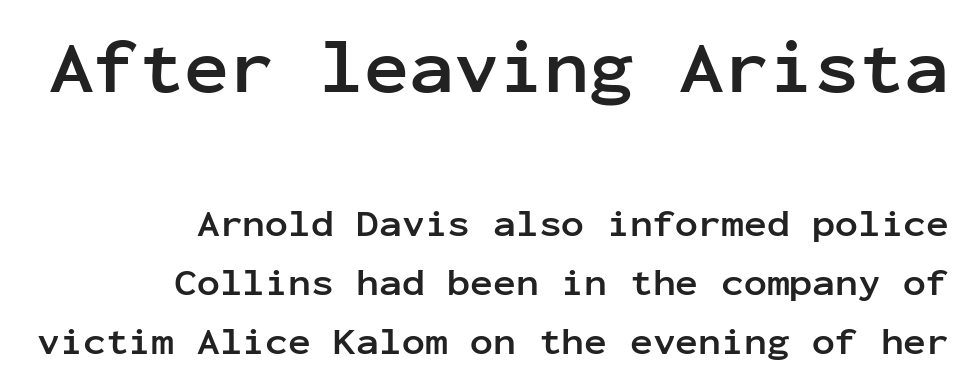
{"serif": "no", "italic": "no", "bold": "yes", "weight": "semibold", "width": "normal", "stroke_contrast": "low", "x_height": "medium", "monospaced": "yes", "underline": "no", "align": "right", "line_spacing": "normal", "line_spacing_ratio": 1.55, "letter_spacing": "normal", "letter_spacing_em": 0.0, "larger_block": "first", "size_ratio": 1.97, "glyph_px": 75}
